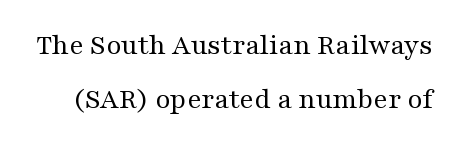
The image shows 29 px regular-weight, wide serif type, upright; set line spacing 1.87x, normal letter spacing, not underlined; medium stroke contrast and a medium x-height.
